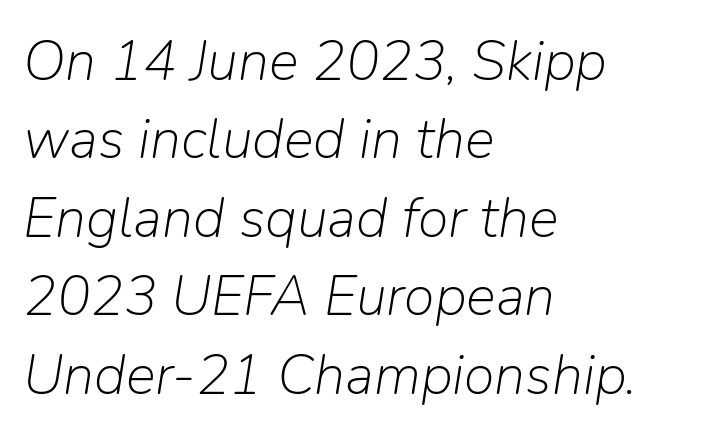
Q: Is the text bold? A: No.
Q: Is the text italic (slanted)? A: Yes, it leans right by about 9 degrees.
Q: Is the text underlined? A: No.
Q: How is the paragraph aligned? A: Left-aligned.
Q: Is the spacing between letters normal or unusually wide? A: Normal.
Q: Is the spacing between lines tight, normal or loose? A: Normal.
Q: Width (condensed, normal, or wide)? A: Normal.
Q: Stroke contrast? A: Low.
Q: x-height? A: Medium.
Q: Monospaced? A: No.
